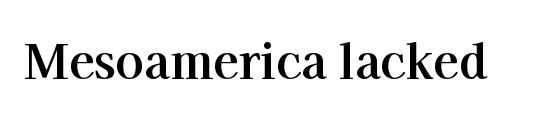
The image shows 47 px bold serif type, upright; set normal letter spacing, not underlined; high stroke contrast and a medium x-height.
